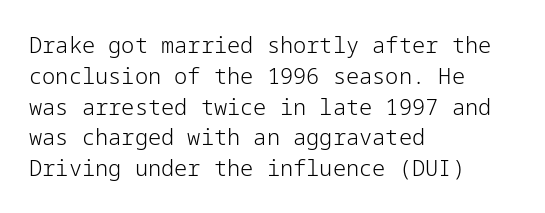
Summary of vertical rhythm: regular, with standard interline spacing. Short note: letters normally spaced. The font's upright variant was chosen for this text. Casual observation: everything's shoved over to the left.
